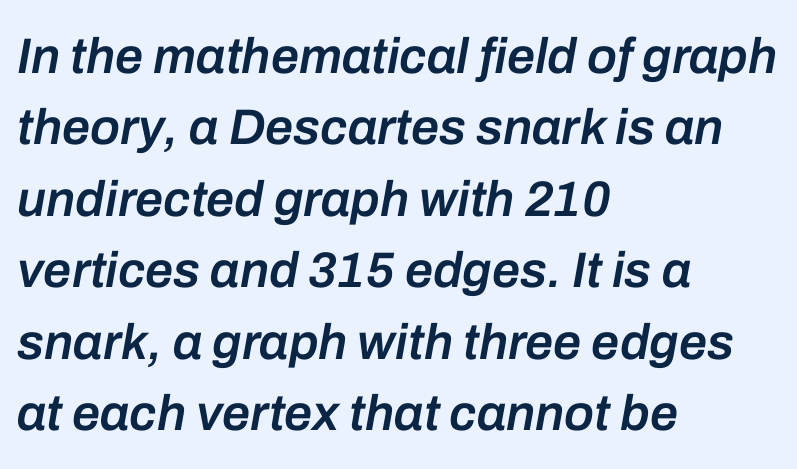
Each line starts at the same left margin while the right side varies. The block of text has a typical density, with ordinary space between rows. Posture: slanted. The tracking reads as untouched default to a designer's eye. The face used here is a semibold: visibly heavier than regular, lighter than bold.
